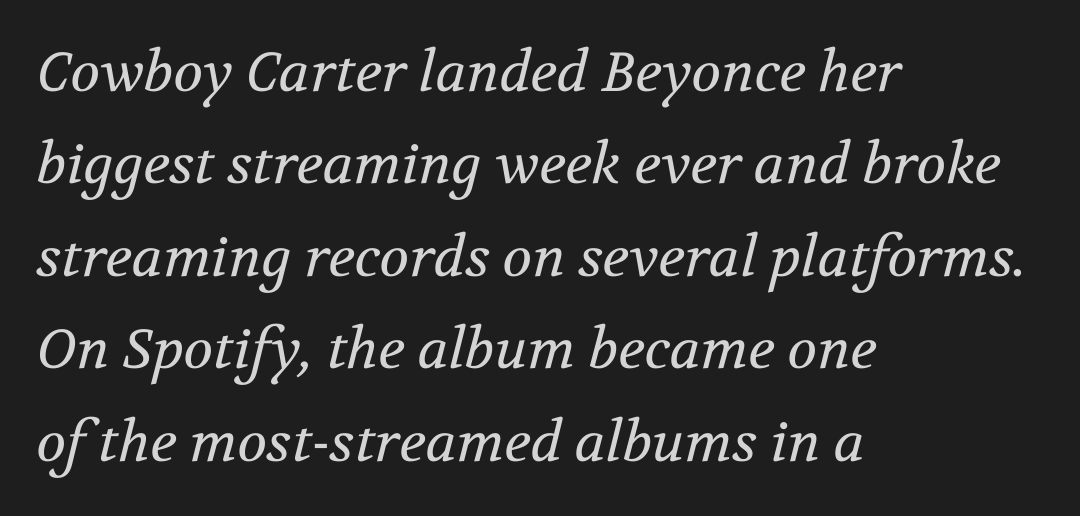
{"serif": "yes", "italic": "yes", "lean": "right", "slant_degrees": 12, "bold": "no", "weight": "regular", "width": "normal", "stroke_contrast": "medium", "x_height": "medium", "monospaced": "no", "underline": "no", "align": "left", "line_spacing": "normal", "line_spacing_ratio": 1.68, "letter_spacing": "normal", "letter_spacing_em": 0.0, "glyph_px": 55}
